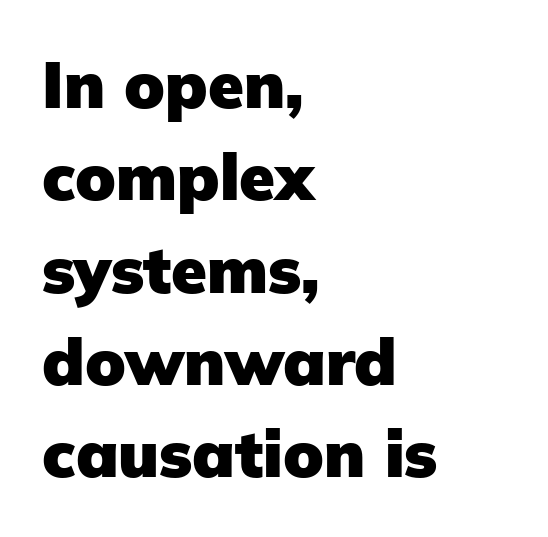
Summary of vertical rhythm: regular, with standard interline spacing. The designer went with a sans here, leaving each stem footless. Honestly, the letter spacing is just normal — you wouldn't notice it. Think of a printed novel: that variable character pitch is what you see here.
